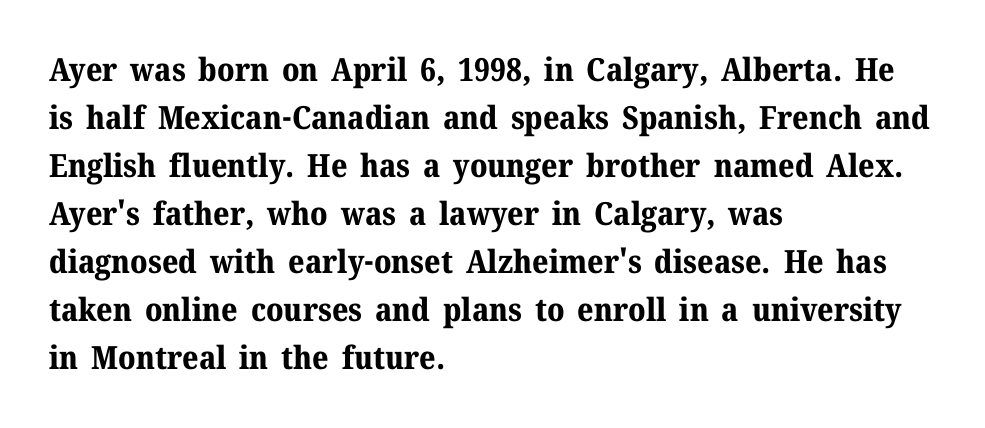
{"serif": "yes", "italic": "no", "bold": "yes", "weight": "bold", "width": "normal", "stroke_contrast": "medium", "x_height": "medium", "monospaced": "no", "underline": "no", "align": "left", "line_spacing": "normal", "line_spacing_ratio": 1.5, "letter_spacing": "normal", "letter_spacing_em": 0.0, "glyph_px": 32}
